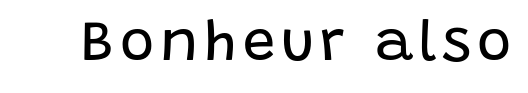
The weight tops out at a normal text grade. This is sans-serif lettering, the kind often seen on screens and signage. Spacing verdict: proportional, widths tailored to each character. A roman cut, with each character standing at attention. Glance below the letters and you will spot only blank space.
